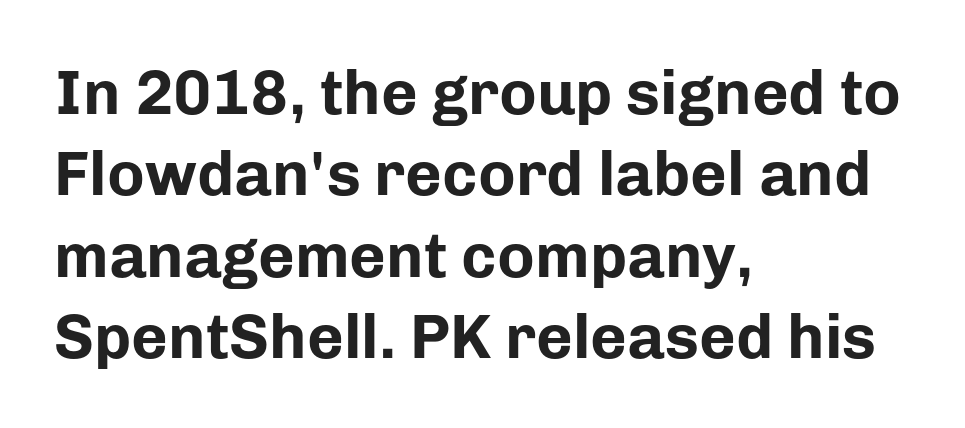
Q: Is the text bold? A: Yes.
Q: Is the text italic (slanted)? A: No, it is upright.
Q: Is the typeface a serif or a sans-serif typeface? A: Sans-serif.
Q: Is the text underlined? A: No.
Q: How is the paragraph aligned? A: Left-aligned.
Q: Is the spacing between letters normal or unusually wide? A: Normal.
Q: Is the spacing between lines tight, normal or loose? A: Normal.
Q: Width (condensed, normal, or wide)? A: Normal.
Q: Stroke contrast? A: Low.
Q: x-height? A: Medium.
Q: Monospaced? A: No.
